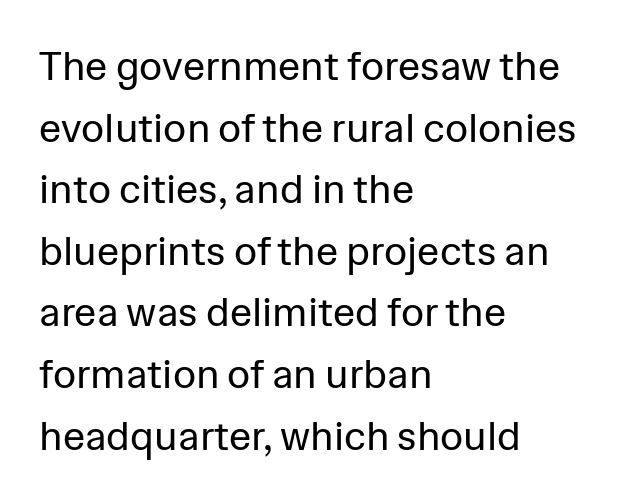
The image shows 40 px regular-weight sans-serif type, upright; set left-aligned, normal line spacing (1.54x), normal letter spacing, not underlined; low stroke contrast and a medium x-height.
